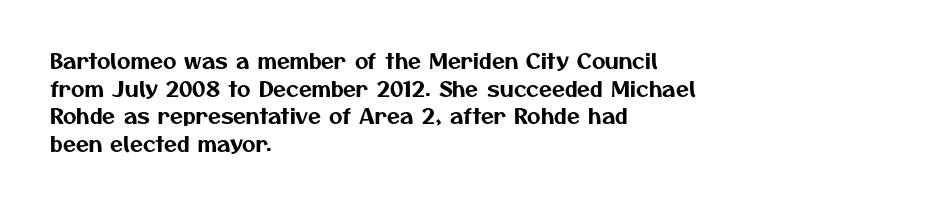
{"underline": "no", "align": "left", "line_spacing": "normal", "line_spacing_ratio": 1.32, "letter_spacing": "normal", "letter_spacing_em": 0.0, "glyph_px": 21}
